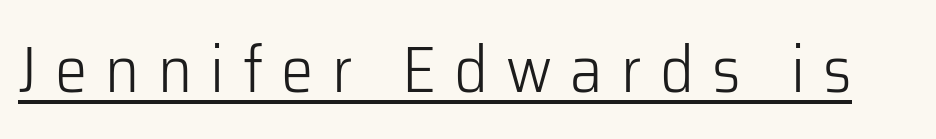
{"serif": "no", "italic": "no", "bold": "no", "weight": "light", "width": "normal", "stroke_contrast": "low", "x_height": "medium", "monospaced": "no", "underline": "yes", "letter_spacing": "wide", "letter_spacing_em": 0.28, "glyph_px": 65}
